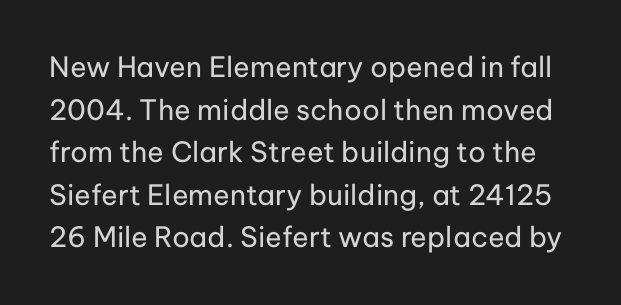
The image shows 28 px regular-weight sans-serif type, upright; set normal line spacing (1.52x), normal letter spacing, not underlined; low stroke contrast and a medium x-height.
